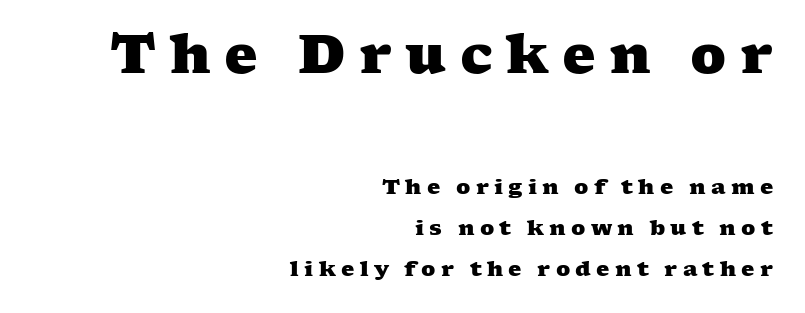
{"serif": "yes", "bold": "yes", "weight": "heavy", "width": "wide", "stroke_contrast": "medium", "x_height": "medium", "monospaced": "no", "underline": "no", "align": "right", "line_spacing": "loose", "line_spacing_ratio": 1.94, "letter_spacing": "wide", "letter_spacing_em": 0.25, "larger_block": "first", "size_ratio": 2.52, "glyph_px": 53}
